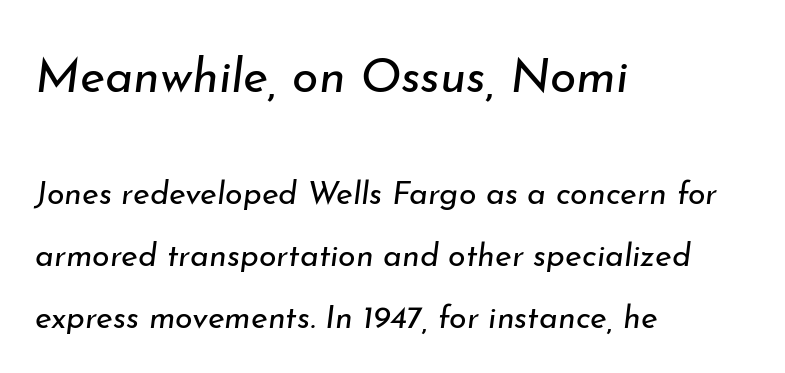
The image shows 48 px regular-weight type, italic (leaning right); set left-aligned, loose line spacing (1.93x), normal letter spacing, not underlined; the first (top) block is 1.5x larger; low stroke contrast and a small x-height.
